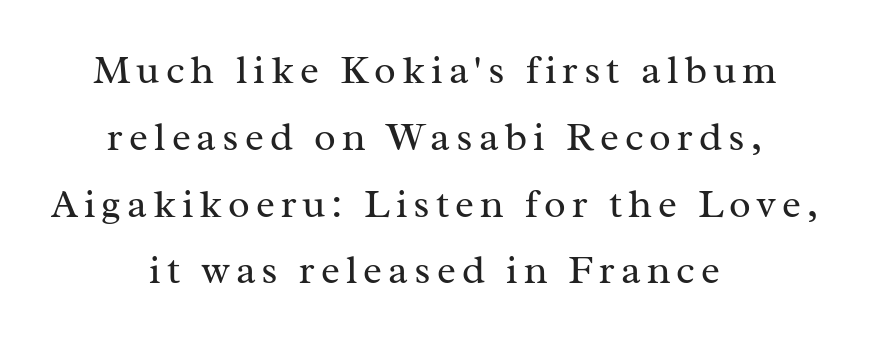
{"serif": "yes", "italic": "no", "bold": "no", "weight": "regular", "width": "normal", "stroke_contrast": "medium", "x_height": "medium", "monospaced": "no", "underline": "no", "align": "center", "line_spacing": "normal", "line_spacing_ratio": 1.67, "glyph_px": 40}
